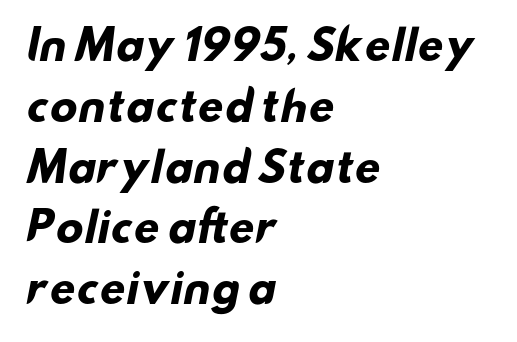
{"serif": "no", "bold": "yes", "weight": "heavy", "width": "wide", "stroke_contrast": "low", "x_height": "small", "monospaced": "no", "underline": "no", "align": "left", "line_spacing": "normal", "line_spacing_ratio": 1.52, "letter_spacing": "normal", "letter_spacing_em": 0.0, "glyph_px": 40}
